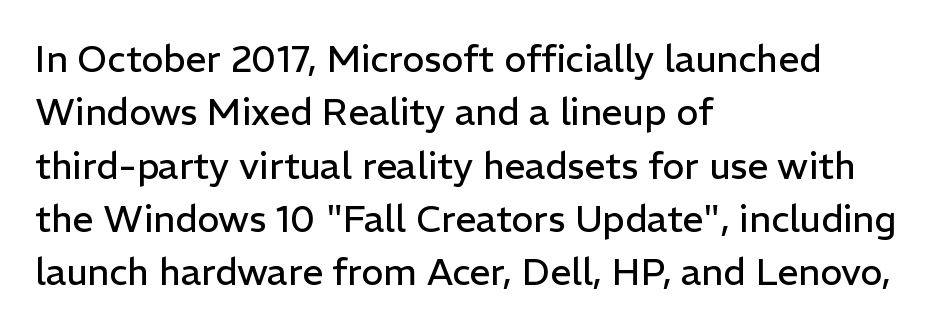
The string is rendered with underlining switched off. The typesetting does not lean heavy: it is not bold. A typesetter would label this face a sans. These lines stack with their left ends in a neat column. Reading down the column, the eye jumps a familiar distance to each next line.
